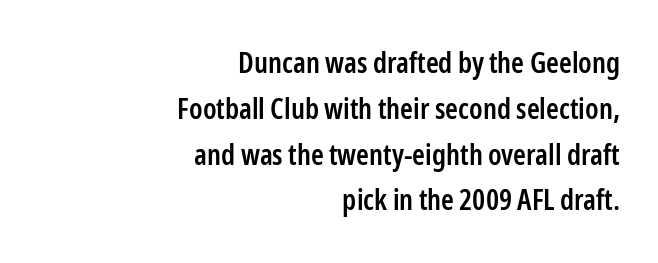
Q: Is the text bold? A: Semi-bold.
Q: Is the text italic (slanted)? A: No, it is upright.
Q: Is the typeface a serif or a sans-serif typeface? A: Sans-serif.
Q: Is the text underlined? A: No.
Q: How is the paragraph aligned? A: Right-aligned.
Q: Is the spacing between letters normal or unusually wide? A: Normal.
Q: Is the spacing between lines tight, normal or loose? A: Normal.
Q: Width (condensed, normal, or wide)? A: Condensed.
Q: Stroke contrast? A: Low.
Q: x-height? A: Medium.
Q: Monospaced? A: No.
